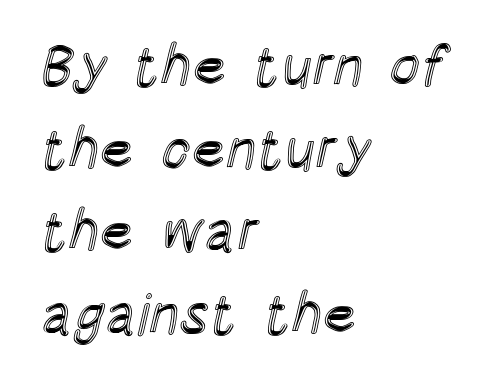
{"width": "condensed", "x_height": "large", "monospaced": "no", "underline": "no", "align": "left", "line_spacing": "normal", "line_spacing_ratio": 1.45, "letter_spacing": "normal", "letter_spacing_em": 0.0, "glyph_px": 57}
